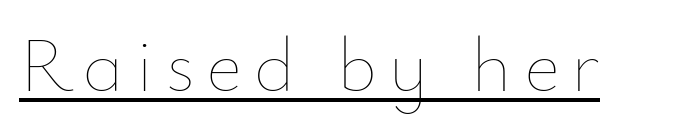
Q: Is the text bold? A: No.
Q: Is the text italic (slanted)? A: No, it is upright.
Q: Is the text underlined? A: Yes.
Q: Width (condensed, normal, or wide)? A: Normal.
Q: Stroke contrast? A: Low.
Q: x-height? A: Small.
Q: Monospaced? A: No.
